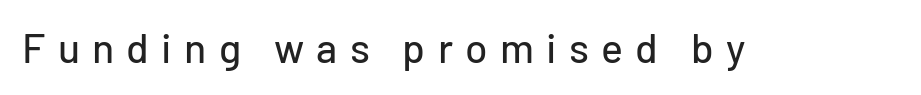
The image shows 41 px sans-serif type, upright; set unusually wide letter spacing (+0.3 em), not underlined; low stroke contrast and a medium x-height.
